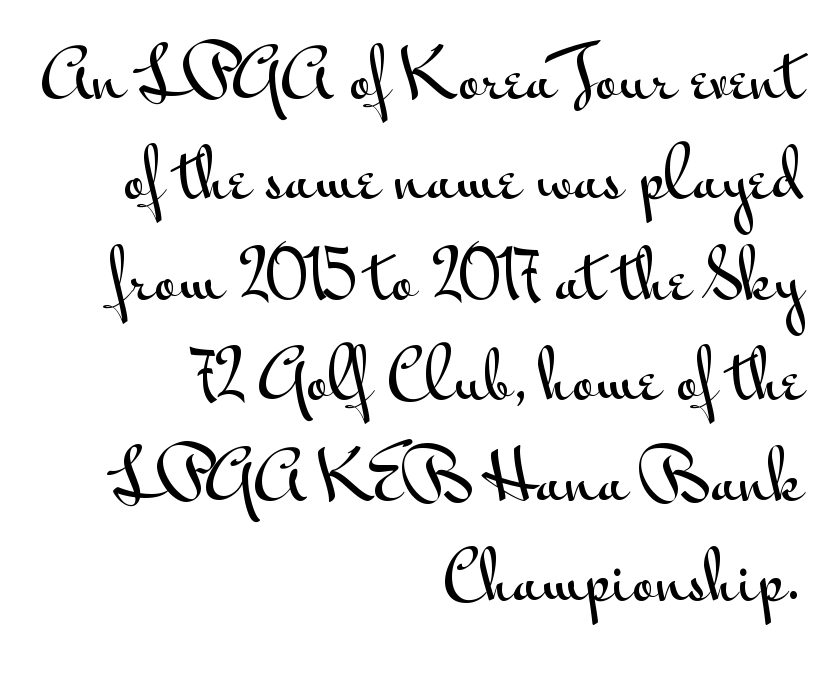
Q: Is the text italic (slanted)? A: Yes.
Q: Is the typeface a serif or a sans-serif typeface? A: Sans-serif.
Q: Is the text underlined? A: No.
Q: How is the paragraph aligned? A: Right-aligned.
Q: Is the spacing between letters normal or unusually wide? A: Normal.
Q: Is the spacing between lines tight, normal or loose? A: Normal.
Q: Width (condensed, normal, or wide)? A: Wide.
Q: Stroke contrast? A: Medium.
Q: x-height? A: Small.
Q: Monospaced? A: No.
